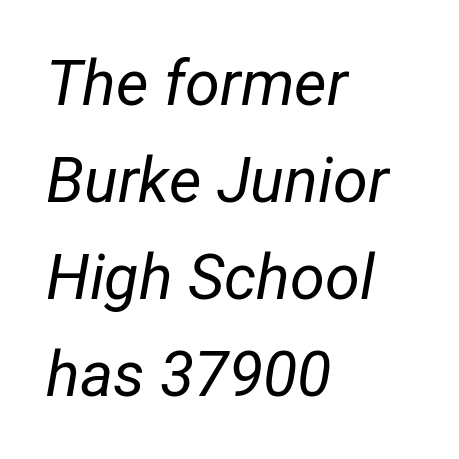
Q: Is the text bold? A: No.
Q: Is the text italic (slanted)? A: Yes, it leans right by about 12 degrees.
Q: Is the text underlined? A: No.
Q: How is the paragraph aligned? A: Left-aligned.
Q: Is the spacing between letters normal or unusually wide? A: Normal.
Q: Is the spacing between lines tight, normal or loose? A: Normal.
Q: Width (condensed, normal, or wide)? A: Condensed.
Q: Stroke contrast? A: Low.
Q: x-height? A: Medium.
Q: Monospaced? A: No.
